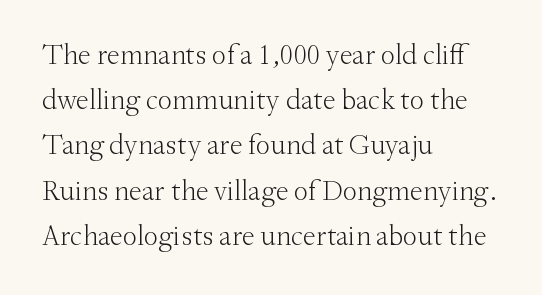
The image shows 29 px light serif type, upright; set left-aligned, normal line spacing (1.56x), normal letter spacing, not underlined; medium stroke contrast and a small x-height.
